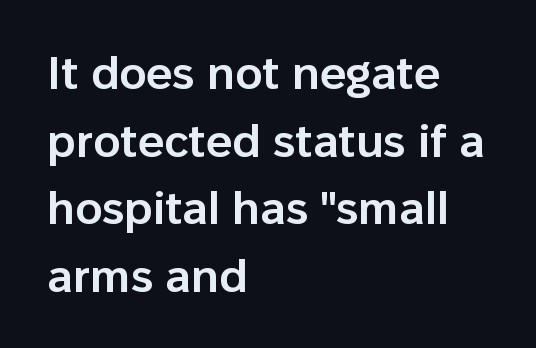
Q: Is the text bold? A: Semi-bold.
Q: Is the text italic (slanted)? A: No, it is upright.
Q: Is the typeface a serif or a sans-serif typeface? A: Sans-serif.
Q: Is the text underlined? A: No.
Q: How is the paragraph aligned? A: Left-aligned.
Q: Is the spacing between letters normal or unusually wide? A: Normal.
Q: Is the spacing between lines tight, normal or loose? A: Normal.
Q: Width (condensed, normal, or wide)? A: Normal.
Q: Stroke contrast? A: Low.
Q: x-height? A: Medium.
Q: Monospaced? A: No.
